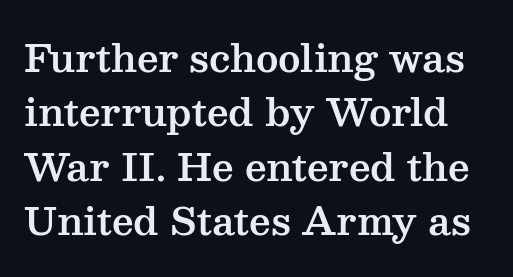
{"serif": "yes", "italic": "no", "width": "wide", "stroke_contrast": "medium", "x_height": "medium", "monospaced": "no", "underline": "no", "line_spacing": "normal", "line_spacing_ratio": 1.43, "letter_spacing": "normal", "letter_spacing_em": 0.0, "glyph_px": 38}
